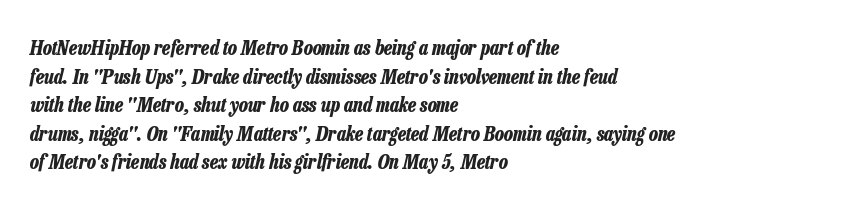
{"italic": "yes", "lean": "right", "slant_degrees": 13, "bold": "yes", "underline": "no", "align": "left", "line_spacing": "normal", "line_spacing_ratio": 1.43, "letter_spacing": "normal", "letter_spacing_em": 0.0, "glyph_px": 20}
